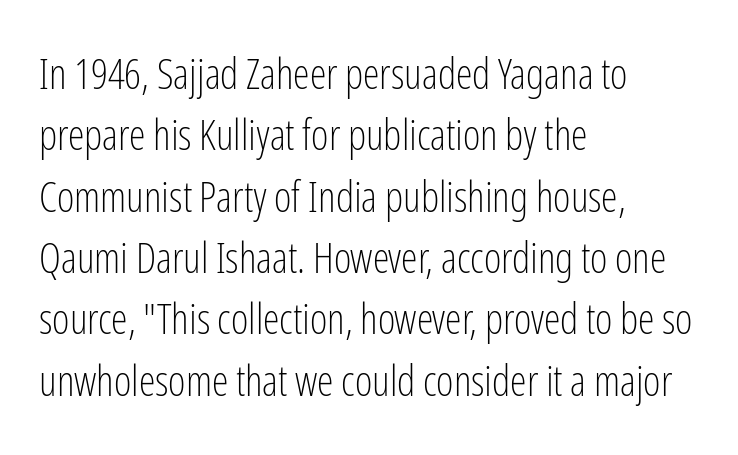
{"serif": "no", "italic": "no", "bold": "no", "weight": "light", "width": "condensed", "stroke_contrast": "low", "x_height": "medium", "monospaced": "no", "underline": "no", "align": "left", "line_spacing": "normal", "line_spacing_ratio": 1.46, "letter_spacing": "normal", "letter_spacing_em": 0.0, "glyph_px": 42}
